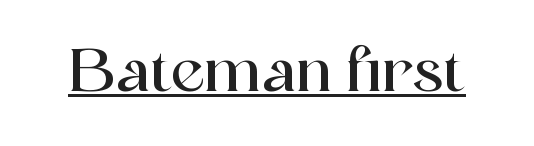
The image shows 61 px serif type, upright; set normal letter spacing, underlined; a medium x-height.
